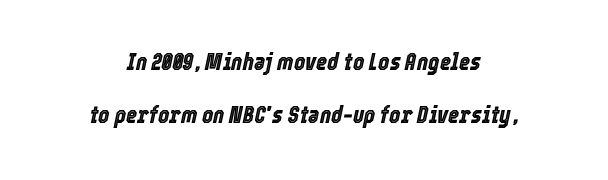
Q: Is the text italic (slanted)? A: Yes, it leans right by about 12 degrees.
Q: Is the text underlined? A: No.
Q: Is the spacing between letters normal or unusually wide? A: Normal.
Q: Is the spacing between lines tight, normal or loose? A: Loose.
